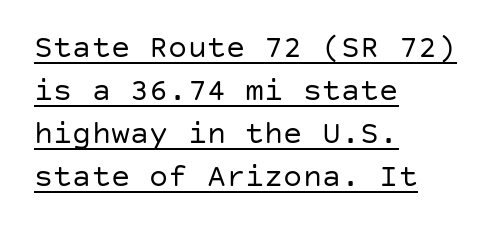
{"serif": "no", "italic": "no", "bold": "no", "weight": "regular", "width": "normal", "stroke_contrast": "low", "x_height": "large", "underline": "yes", "align": "left", "line_spacing": "normal", "line_spacing_ratio": 1.34, "letter_spacing": "normal", "letter_spacing_em": 0.0, "glyph_px": 32}
